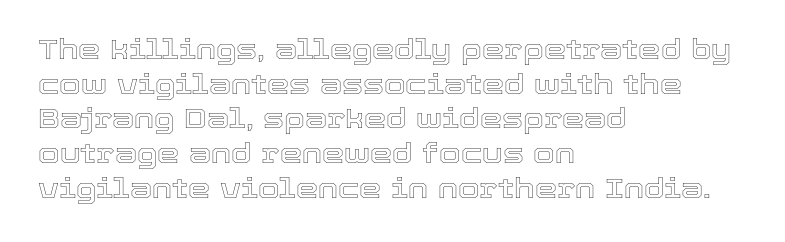
Q: Is the text italic (slanted)? A: No, it is upright.
Q: Is the text underlined? A: No.
Q: How is the paragraph aligned? A: Left-aligned.
Q: Is the spacing between letters normal or unusually wide? A: Normal.
Q: Width (condensed, normal, or wide)? A: Normal.
Q: x-height? A: Medium.
Q: Monospaced? A: No.
